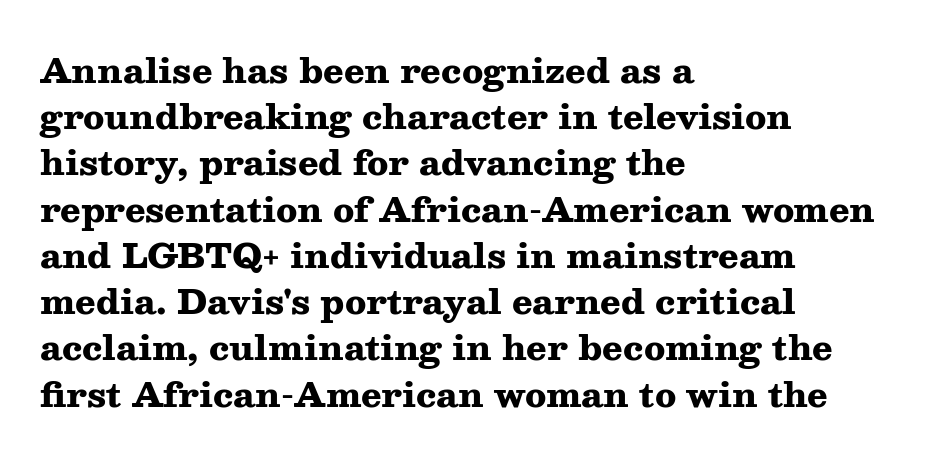
The image shows 34 px heavy, wide serif type, upright; set left-aligned, normal line spacing (1.36x), normal letter spacing, not underlined; medium stroke contrast and a medium x-height.
